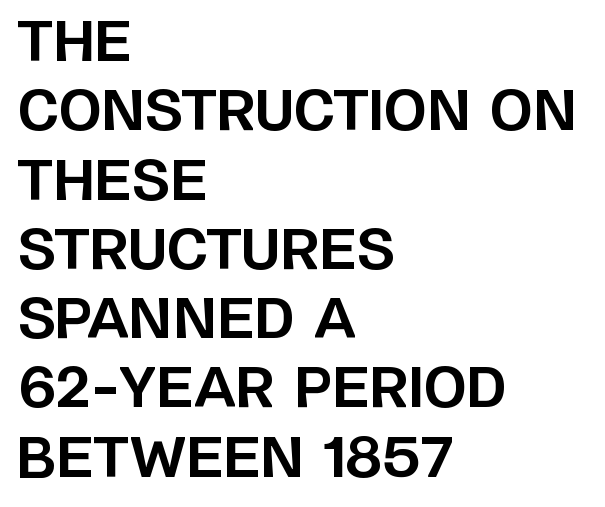
{"serif": "no", "italic": "no", "bold": "yes", "weight": "bold", "width": "normal", "stroke_contrast": "low", "x_height": "large", "monospaced": "no", "underline": "no", "align": "left", "line_spacing": "normal", "line_spacing_ratio": 1.26, "letter_spacing": "normal", "letter_spacing_em": 0.0, "glyph_px": 55}
